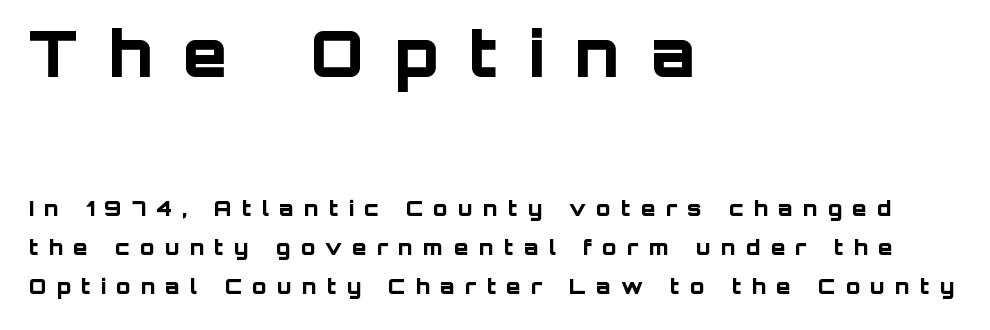
{"serif": "no", "italic": "no", "bold": "yes", "weight": "bold", "width": "normal", "stroke_contrast": "low", "x_height": "large", "monospaced": "no", "underline": "no", "align": "left", "line_spacing_ratio": 1.87, "letter_spacing": "wide", "letter_spacing_em": 0.49, "larger_block": "first", "size_ratio": 3.05, "glyph_px": 64}
